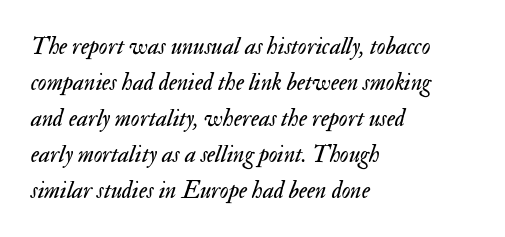
{"italic": "yes", "lean": "right", "slant_degrees": 17, "bold": "no", "underline": "no", "align": "left", "line_spacing": "normal", "line_spacing_ratio": 1.5, "letter_spacing": "normal", "letter_spacing_em": 0.0, "glyph_px": 24}
